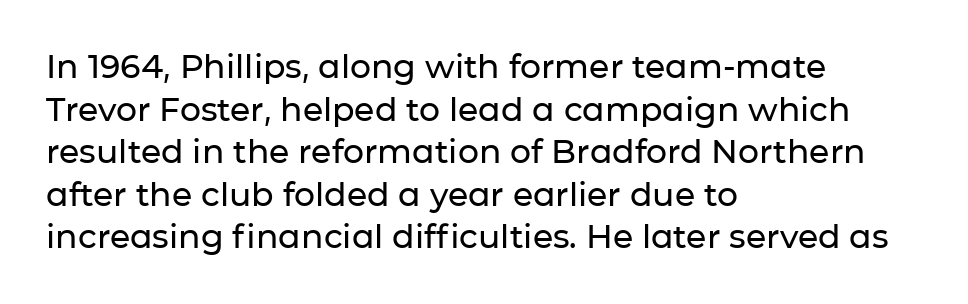
The image shows 33 px sans-serif type, upright; set left-aligned, normal line spacing (1.29x), normal letter spacing, not underlined; low stroke contrast and a medium x-height.
